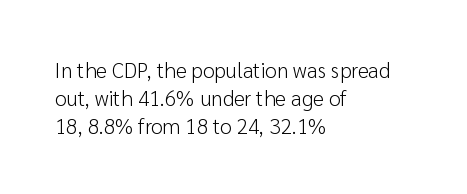
The paragraph has a hard left edge and a soft right edge. Rows of type keep a routine distance in the vertical direction. The letters sit at their default tracking, neither squeezed nor spread. Posture: vertical.
